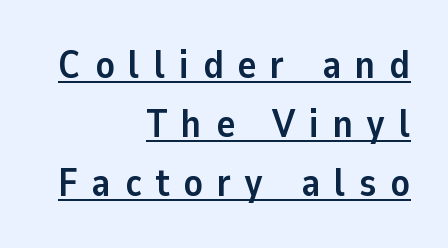
{"serif": "no", "italic": "no", "bold": "yes", "weight": "semibold", "width": "normal", "stroke_contrast": "low", "x_height": "medium", "monospaced": "no", "underline": "yes", "align": "right", "line_spacing": "normal", "line_spacing_ratio": 1.51, "letter_spacing": "wide", "letter_spacing_em": 0.36, "glyph_px": 39}
